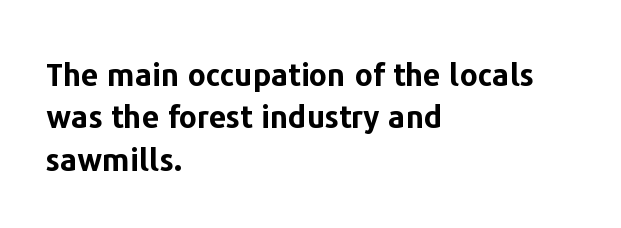
The setting favours the left margin, as ordinary paragraphs usually do. Reading down the column, the eye jumps a familiar distance to each next line. Each letter keeps its own natural width here, so spacing adapts to shape. The lettering stays uniformly vertical, giving the passage a roman look.
